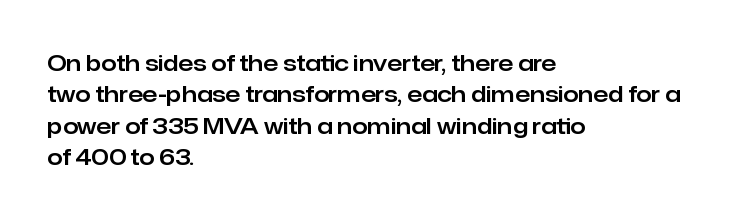
Quick note: underline off. Interline gaps are of average width in this sample. Notice how the stems are strictly vertical — no italics here. How are the letters spaced? Ordinarily, with no added tracking. The lines are quadded left.
